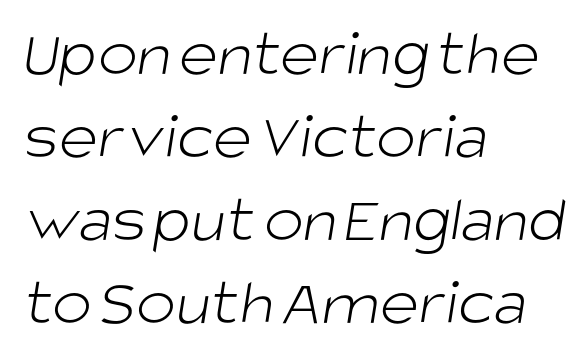
The image shows 67 px light sans-serif type; set left-aligned, line spacing 1.24x, normal letter spacing, not underlined; low stroke contrast and a large x-height.
